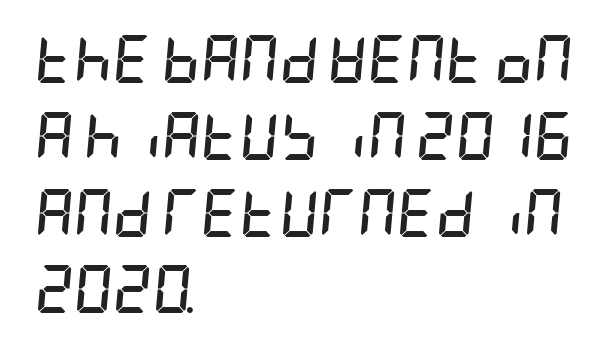
Baseline-to-baseline distance is the conventional proportion of letter height. The text carries the slant typical of an italic or oblique font. The letters sit at their default tracking, neither squeezed nor spread. The words here are not underlined. Typographic density is high because the face is bold.
